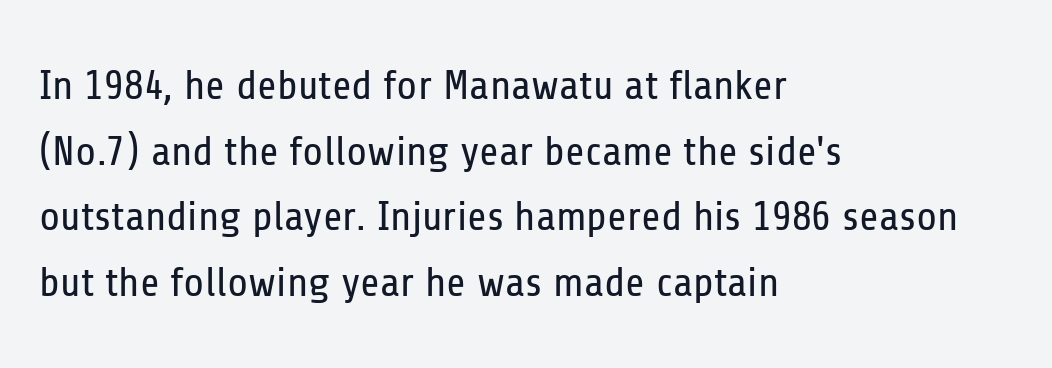
The image shows 42 px regular-weight, condensed sans-serif type, upright; set left-aligned, normal line spacing (1.56x), normal letter spacing, not underlined; low stroke contrast and a medium x-height.
